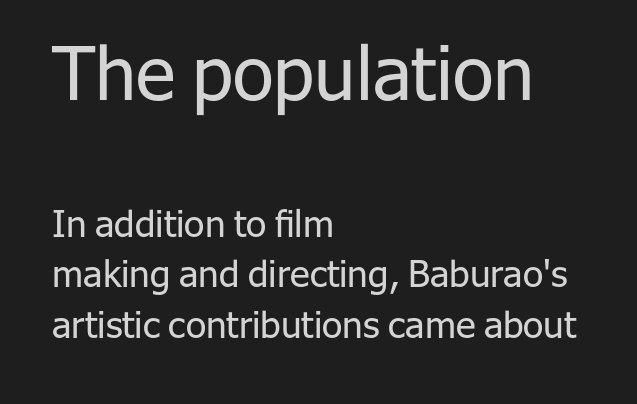
{"serif": "no", "italic": "no", "bold": "no", "weight": "regular", "width": "normal", "stroke_contrast": "low", "x_height": "medium", "monospaced": "no", "underline": "no", "align": "left", "line_spacing": "normal", "line_spacing_ratio": 1.37, "letter_spacing": "normal", "letter_spacing_em": 0.0, "larger_block": "first", "size_ratio": 2.0, "glyph_px": 74}
